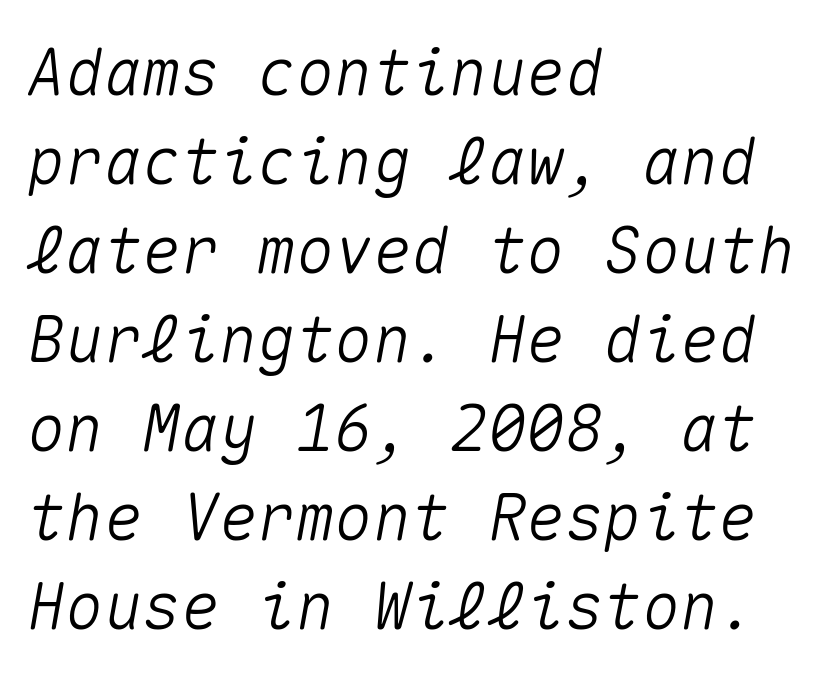
Letter spacing: default. The font's italic variant was chosen for this text. Regular leading. The passage shown is typed in a monospace face where columns stay perfectly aligned. Every row of glyphs begins at an identical x-position on the left.
